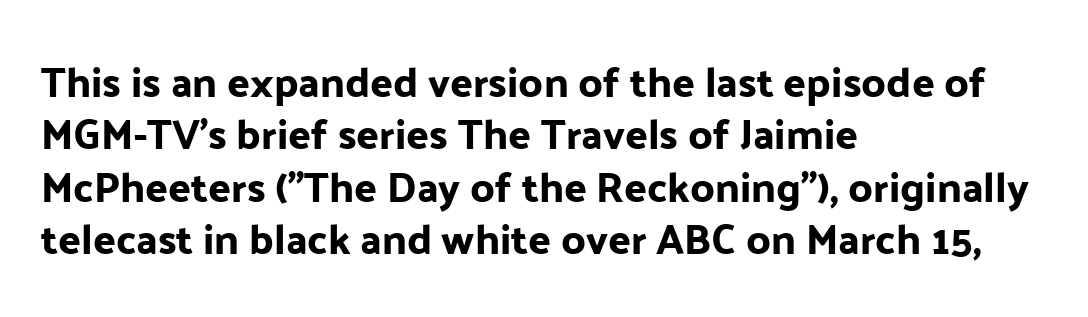
{"serif": "no", "italic": "no", "width": "normal", "stroke_contrast": "low", "x_height": "medium", "monospaced": "no", "underline": "no", "align": "left", "line_spacing": "normal", "line_spacing_ratio": 1.25, "letter_spacing": "normal", "letter_spacing_em": 0.0, "glyph_px": 42}
